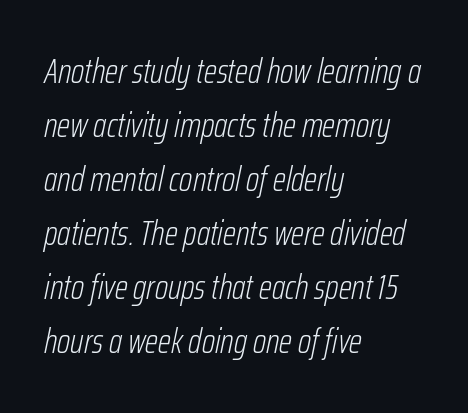
The image shows 34 px light, condensed type, italic (leaning right); set left-aligned, normal line spacing (1.59x), normal letter spacing, not underlined; low stroke contrast and a medium x-height.
